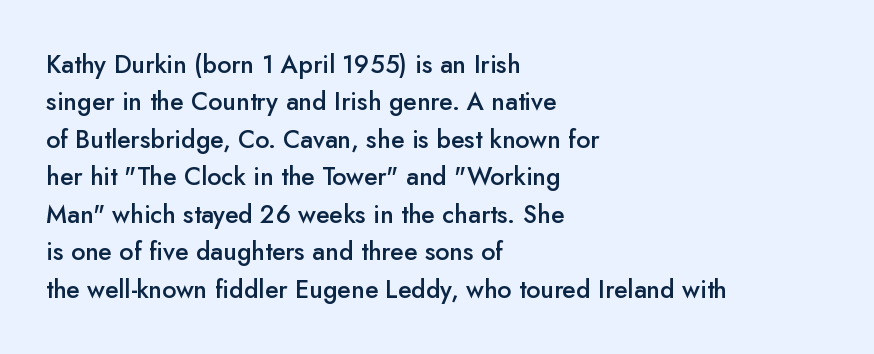
Q: Is the text bold? A: Semi-bold.
Q: Is the text italic (slanted)? A: No, it is upright.
Q: Is the text underlined? A: No.
Q: How is the paragraph aligned? A: Left-aligned.
Q: Is the spacing between letters normal or unusually wide? A: Normal.
Q: Is the spacing between lines tight, normal or loose? A: Normal.
